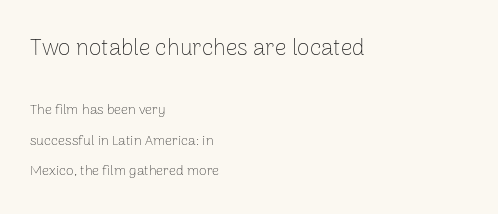
Q: Is the text bold? A: No.
Q: Is the text italic (slanted)? A: No, it is upright.
Q: Is the text underlined? A: No.
Q: How is the paragraph aligned? A: Left-aligned.
Q: Is the spacing between letters normal or unusually wide? A: Normal.
Q: Is the spacing between lines tight, normal or loose? A: Loose.
Q: Which block of text is set in a larger size, the first (top) or the second (bottom)? A: The first (top) one.
